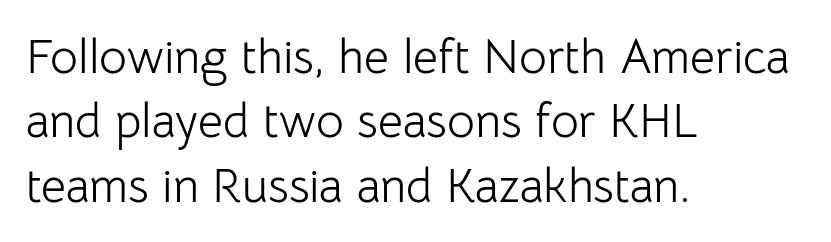
{"serif": "no", "italic": "no", "bold": "no", "weight": "light", "width": "normal", "stroke_contrast": "low", "x_height": "medium", "monospaced": "no", "underline": "no", "align": "left", "line_spacing": "normal", "line_spacing_ratio": 1.34, "letter_spacing": "normal", "letter_spacing_em": 0.0, "glyph_px": 48}
